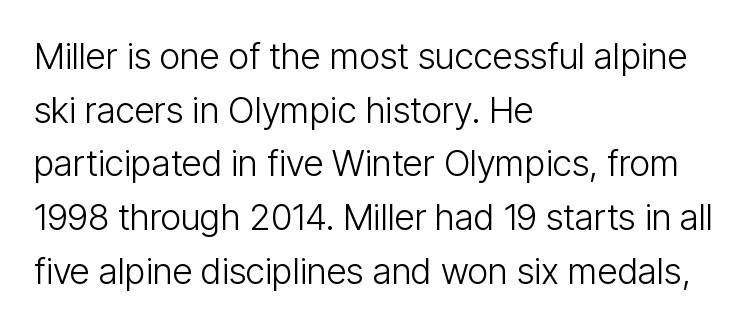
The image shows 36 px light, condensed sans-serif type, upright; set left-aligned, normal line spacing (1.49x), normal letter spacing, not underlined; low stroke contrast and a medium x-height.
